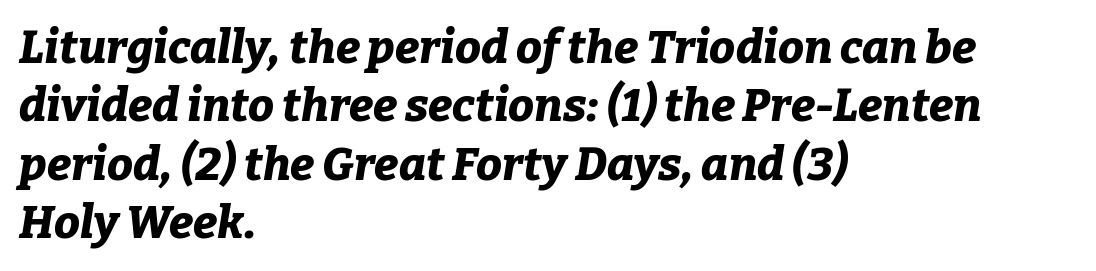
The image shows 46 px bold type, italic (leaning right); set left-aligned, normal line spacing (1.27x), normal letter spacing, not underlined; low stroke contrast and a medium x-height.
